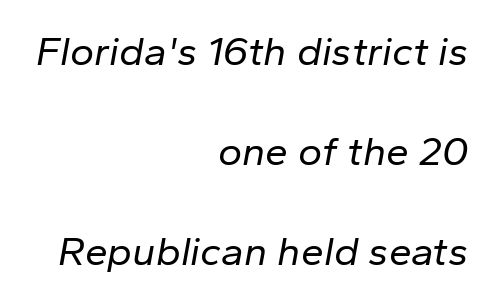
The image shows 41 px regular-weight type, italic (leaning right); set right-aligned, loose line spacing (2.44x), normal letter spacing, not underlined; low stroke contrast and a medium x-height.
